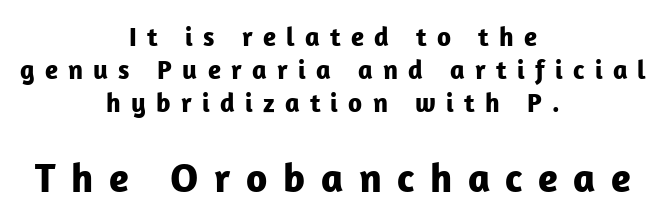
Plain, unruled lines of type. Caption: expanded tracking, letters set apart. Casual observation: everything's sitting right in the middle. Letterform terminals end flat and unadorned throughout the passage.
